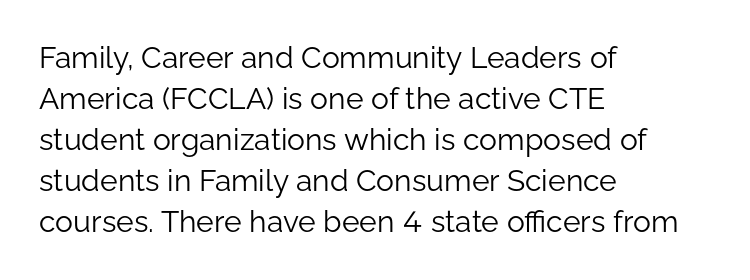
{"serif": "no", "italic": "no", "bold": "no", "weight": "light", "width": "normal", "stroke_contrast": "low", "x_height": "medium", "monospaced": "no", "underline": "no", "align": "left", "line_spacing": "normal", "line_spacing_ratio": 1.37, "letter_spacing": "normal", "letter_spacing_em": 0.0, "glyph_px": 30}
